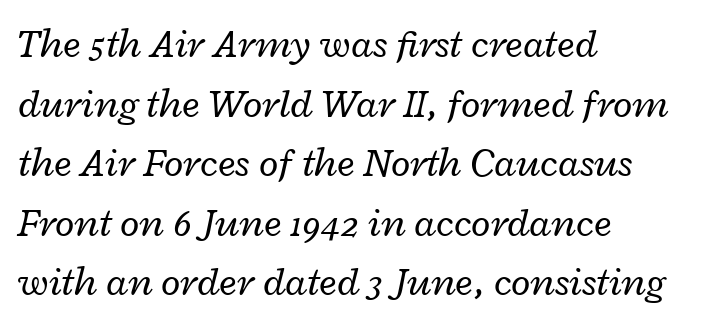
{"italic": "yes", "lean": "right", "slant_degrees": 12, "bold": "no", "weight": "regular", "width": "wide", "stroke_contrast": "low", "x_height": "medium", "monospaced": "no", "underline": "no", "align": "left", "line_spacing": "normal", "line_spacing_ratio": 1.49, "letter_spacing": "normal", "letter_spacing_em": 0.0, "glyph_px": 40}
